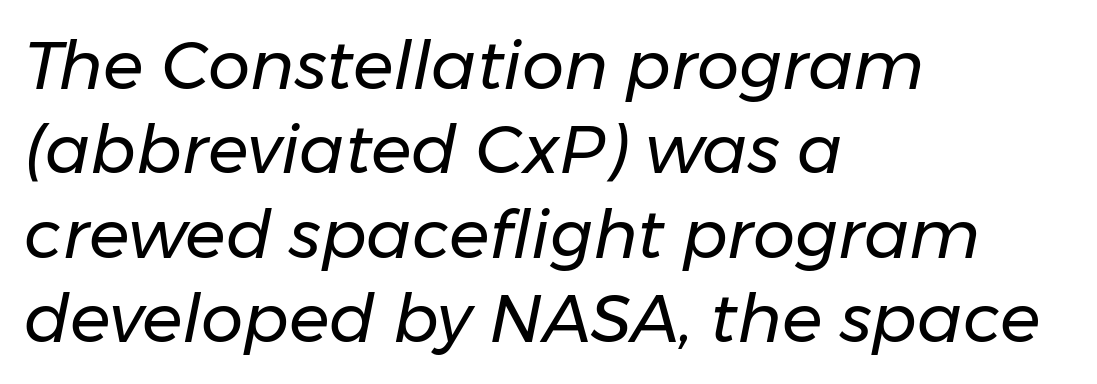
The image shows 67 px regular-weight type, italic (leaning right); set left-aligned, normal line spacing (1.26x), normal letter spacing, not underlined; low stroke contrast and a medium x-height.
